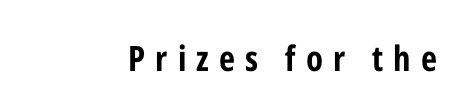
The image shows 35 px bold, condensed sans-serif type, upright; set unusually wide letter spacing (+0.29 em), not underlined; low stroke contrast and a medium x-height.
